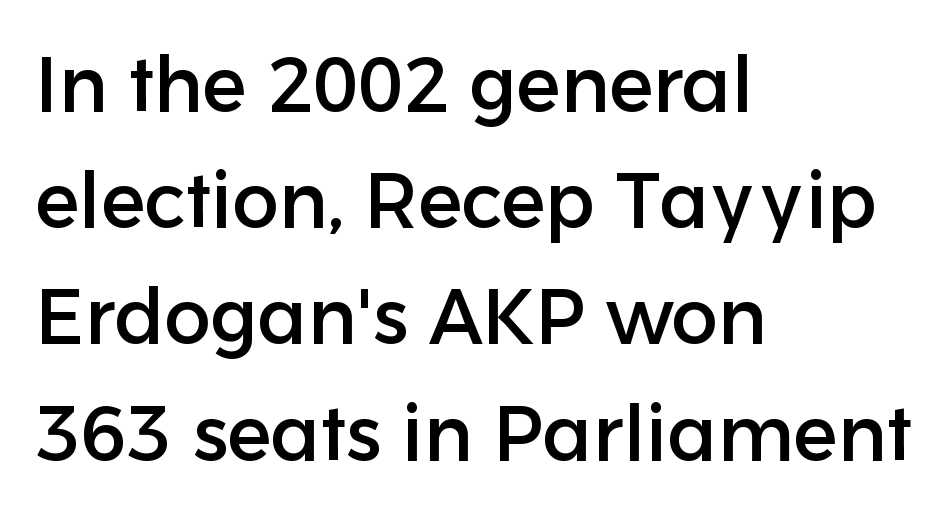
Q: Is the text italic (slanted)? A: No, it is upright.
Q: Is the typeface a serif or a sans-serif typeface? A: Sans-serif.
Q: Is the text underlined? A: No.
Q: How is the paragraph aligned? A: Left-aligned.
Q: Is the spacing between letters normal or unusually wide? A: Normal.
Q: Is the spacing between lines tight, normal or loose? A: Normal.
Q: Width (condensed, normal, or wide)? A: Normal.
Q: Stroke contrast? A: Low.
Q: x-height? A: Medium.
Q: Monospaced? A: No.
